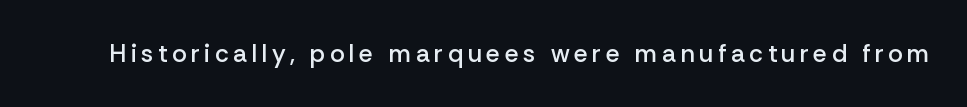
The image shows 25 px text type, upright; set not underlined.
